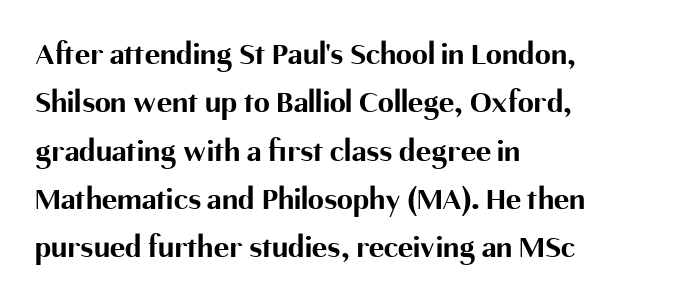
{"serif": "no", "italic": "no", "bold": "yes", "weight": "bold", "width": "normal", "stroke_contrast": "medium", "x_height": "medium", "monospaced": "no", "underline": "no", "align": "left", "line_spacing": "normal", "line_spacing_ratio": 1.51, "letter_spacing": "normal", "letter_spacing_em": 0.0, "glyph_px": 32}
